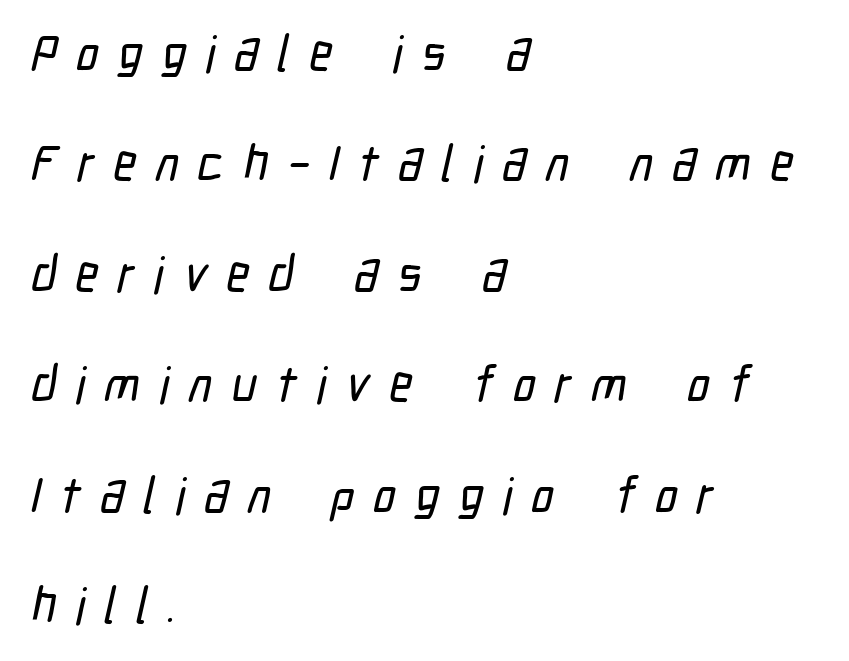
Underline: absent. The line-height multiplier appears high, well above default. The letters advance in unequal steps, a hallmark of proportional type. In terms of letterform style, serifs are entirely absent.
